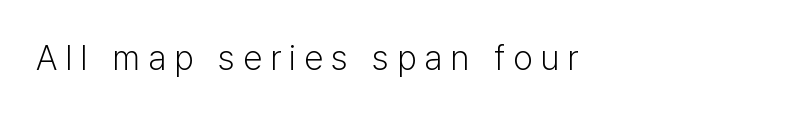
Q: Is the text bold? A: No.
Q: Is the text italic (slanted)? A: No, it is upright.
Q: Is the typeface a serif or a sans-serif typeface? A: Sans-serif.
Q: Is the text underlined? A: No.
Q: How is the paragraph aligned? A: Left-aligned.
Q: Is the spacing between letters normal or unusually wide? A: Unusually wide.
Q: Width (condensed, normal, or wide)? A: Normal.
Q: Stroke contrast? A: Low.
Q: x-height? A: Medium.
Q: Monospaced? A: No.
